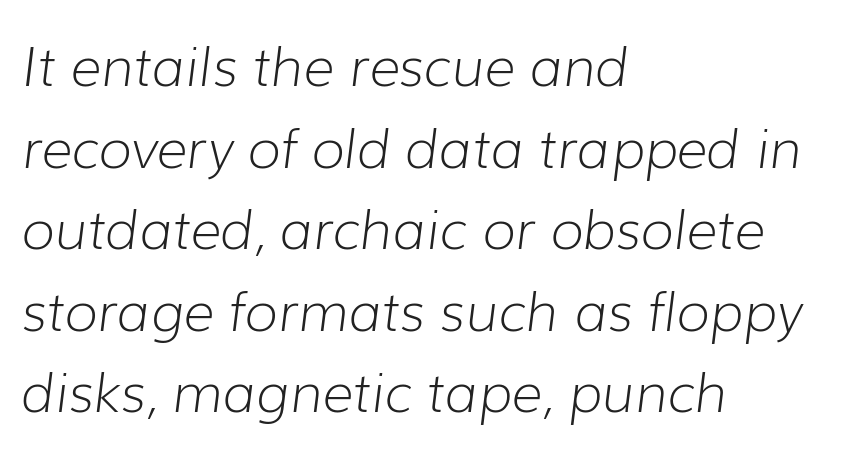
{"italic": "yes", "lean": "right", "slant_degrees": 7, "bold": "no", "weight": "light", "width": "normal", "stroke_contrast": "low", "x_height": "medium", "monospaced": "no", "underline": "no", "align": "left", "line_spacing": "normal", "line_spacing_ratio": 1.51, "letter_spacing": "normal", "letter_spacing_em": 0.0, "glyph_px": 54}
